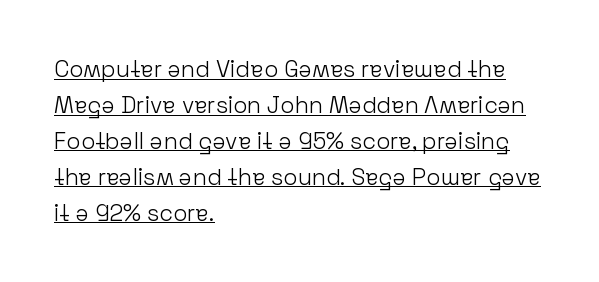
The face used here appears with an underline applied. The passage shown stacks its lines at a standard gap. Posture: upright roman. Stroke thickness stays within the range of a standard reading face or lighter. This sample uses plain, unmodified letter spacing.
